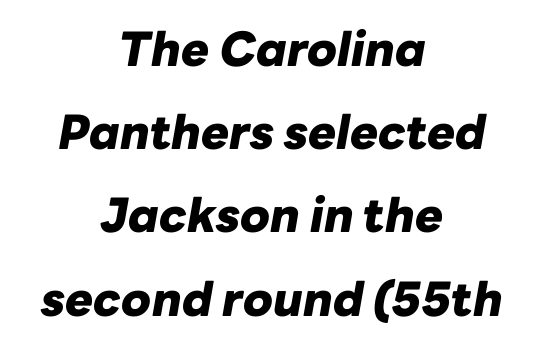
Q: Is the text bold? A: Yes.
Q: Is the text italic (slanted)? A: Yes, it leans right by about 10 degrees.
Q: Is the text underlined? A: No.
Q: How is the paragraph aligned? A: Centered.
Q: Is the spacing between letters normal or unusually wide? A: Normal.
Q: Width (condensed, normal, or wide)? A: Normal.
Q: Stroke contrast? A: Low.
Q: x-height? A: Medium.
Q: Monospaced? A: No.
